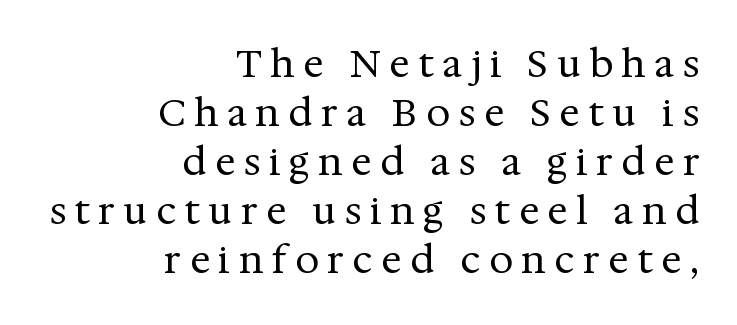
All the whitespace from short lines collects on the left. A roman cut, with each character standing at attention. Stroke terminals: seriffed. Do the characters align in a grid? No, the font is proportional. Each new line begins a customary step beneath the previous one.
